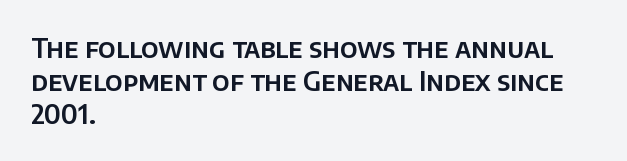
{"italic": "no", "underline": "no", "align": "left", "line_spacing": "normal", "line_spacing_ratio": 1.26, "letter_spacing": "normal", "letter_spacing_em": 0.0, "glyph_px": 26}
